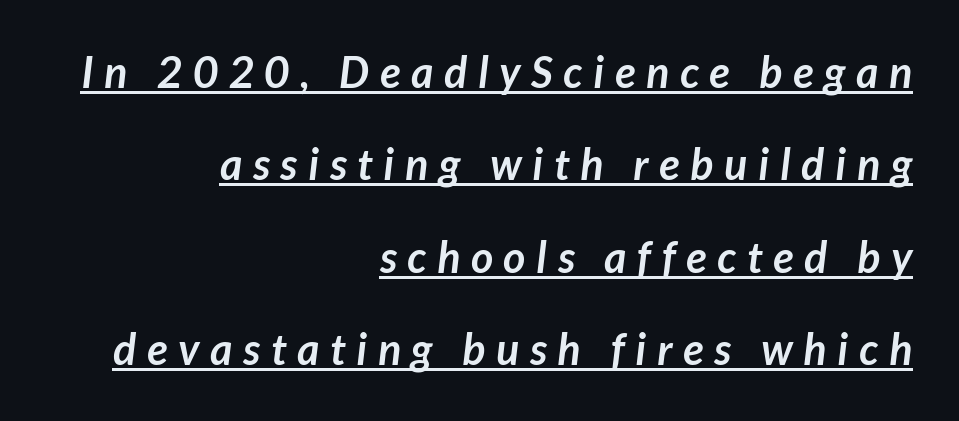
Q: Is the text bold? A: Yes.
Q: Is the typeface a serif or a sans-serif typeface? A: Sans-serif.
Q: Is the text underlined? A: Yes.
Q: How is the paragraph aligned? A: Right-aligned.
Q: Is the spacing between letters normal or unusually wide? A: Unusually wide.
Q: Is the spacing between lines tight, normal or loose? A: Loose.
Q: Width (condensed, normal, or wide)? A: Normal.
Q: Stroke contrast? A: Low.
Q: x-height? A: Medium.
Q: Monospaced? A: No.
